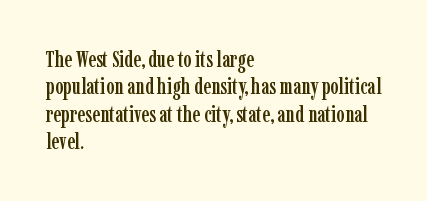
The image shows 22 px text type, upright; set left-aligned, line spacing 1.24x, normal letter spacing, not underlined.
